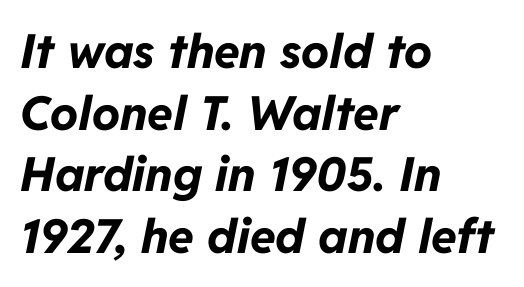
{"italic": "yes", "lean": "right", "slant_degrees": 11, "bold": "yes", "weight": "bold", "width": "normal", "stroke_contrast": "low", "x_height": "medium", "monospaced": "no", "underline": "no", "align": "left", "line_spacing": "normal", "line_spacing_ratio": 1.31, "letter_spacing": "normal", "letter_spacing_em": 0.0, "glyph_px": 47}
